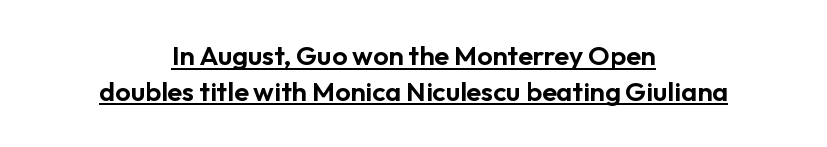
Q: Is the text italic (slanted)? A: No, it is upright.
Q: Is the text underlined? A: Yes.
Q: How is the paragraph aligned? A: Centered.
Q: Is the spacing between letters normal or unusually wide? A: Normal.
Q: Is the spacing between lines tight, normal or loose? A: Normal.
